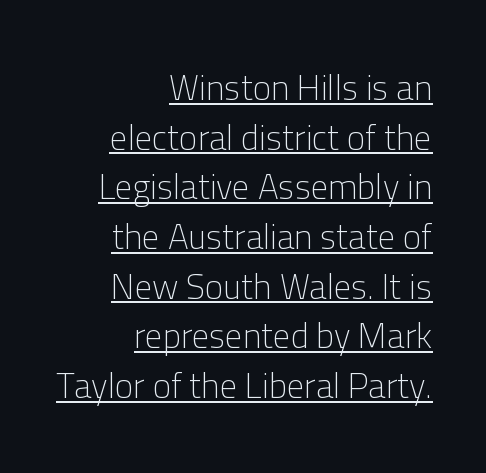
The image shows 35 px light sans-serif type, upright; set right-aligned, normal line spacing (1.42x), normal letter spacing, underlined; low stroke contrast and a medium x-height.
